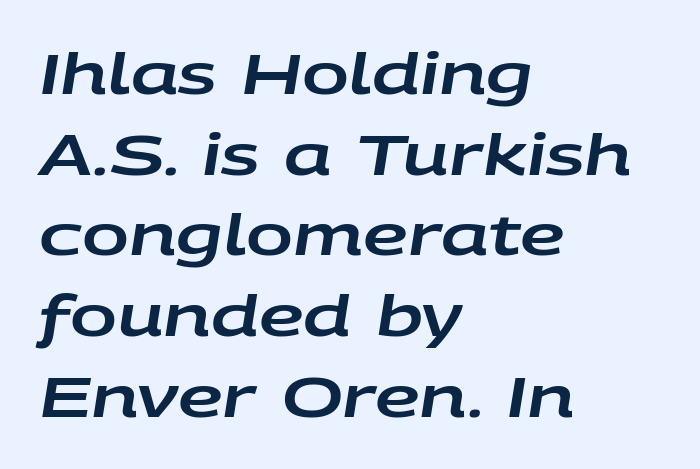
The image shows 56 px wide type, italic (leaning right); set left-aligned, normal line spacing (1.44x), normal letter spacing, not underlined; low stroke contrast and a large x-height.
